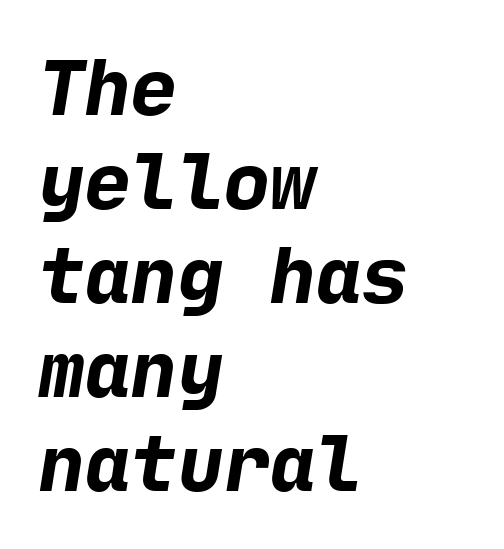
Q: Is the text bold? A: Yes.
Q: Is the typeface a serif or a sans-serif typeface? A: Sans-serif.
Q: Is the text underlined? A: No.
Q: How is the paragraph aligned? A: Left-aligned.
Q: Is the spacing between letters normal or unusually wide? A: Normal.
Q: Width (condensed, normal, or wide)? A: Normal.
Q: Stroke contrast? A: Low.
Q: x-height? A: Medium.
